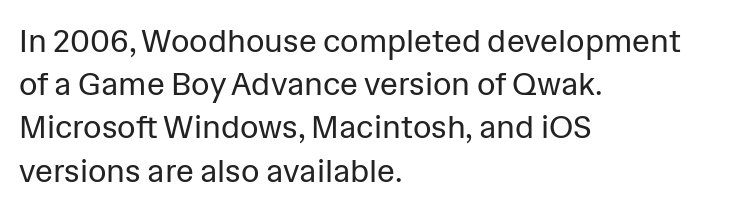
Q: Is the text bold? A: No.
Q: Is the text italic (slanted)? A: No, it is upright.
Q: Is the typeface a serif or a sans-serif typeface? A: Sans-serif.
Q: Is the text underlined? A: No.
Q: How is the paragraph aligned? A: Left-aligned.
Q: Is the spacing between letters normal or unusually wide? A: Normal.
Q: Is the spacing between lines tight, normal or loose? A: Normal.
Q: Width (condensed, normal, or wide)? A: Normal.
Q: Stroke contrast? A: Low.
Q: x-height? A: Medium.
Q: Monospaced? A: No.
